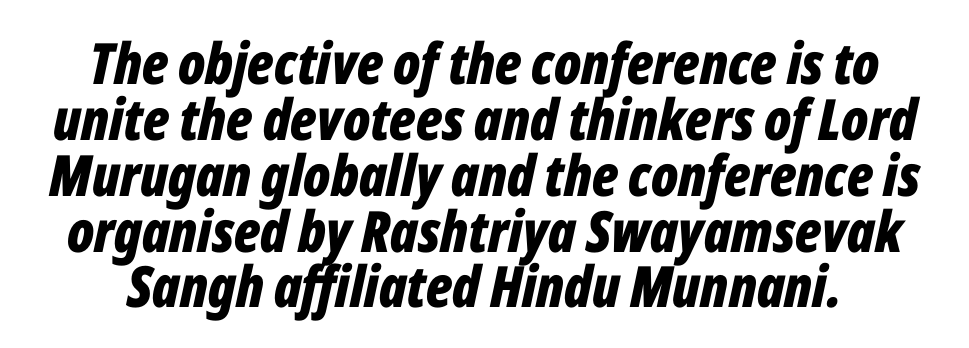
{"italic": "yes", "lean": "right", "slant_degrees": 12, "bold": "yes", "weight": "bold", "width": "condensed", "stroke_contrast": "low", "x_height": "medium", "monospaced": "no", "underline": "no", "line_spacing": "tight", "line_spacing_ratio": 0.98, "letter_spacing": "normal", "letter_spacing_em": 0.0, "glyph_px": 57}
